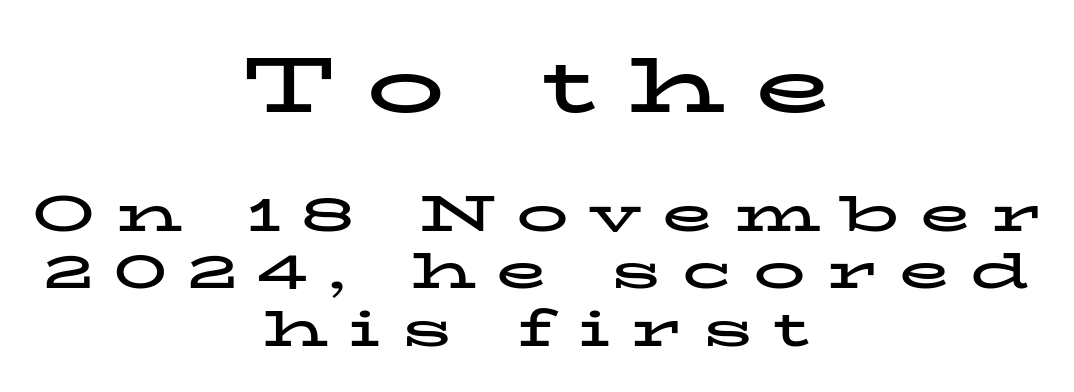
Q: Is the text bold? A: Yes.
Q: Is the text italic (slanted)? A: No, it is upright.
Q: Is the typeface a serif or a sans-serif typeface? A: Serif.
Q: Is the text underlined? A: No.
Q: How is the paragraph aligned? A: Centered.
Q: Is the spacing between letters normal or unusually wide? A: Unusually wide.
Q: Is the spacing between lines tight, normal or loose? A: Tight.
Q: Which block of text is set in a larger size, the first (top) or the second (bottom)? A: The first (top) one.
Q: Width (condensed, normal, or wide)? A: Wide.
Q: Stroke contrast? A: Low.
Q: x-height? A: Medium.
Q: Monospaced? A: No.
